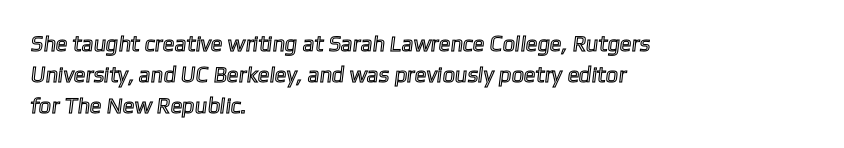
Letters rest on an invisible, unmarked baseline. How would I describe the line gaps? Plain and ordinary. Each word holds together tightly as a unit, with standard inter-letter gaps. These lines stack with their left ends in a neat column.
